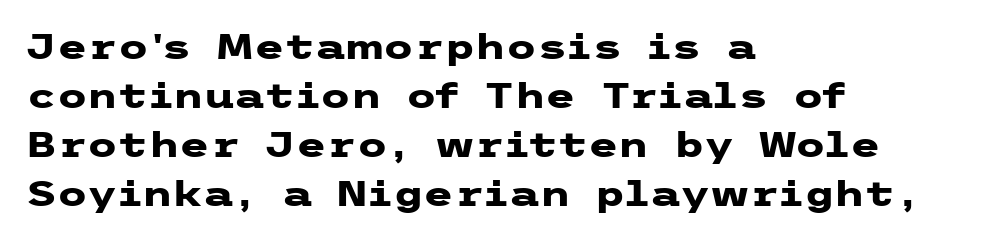
A typesetter would call this zero additional tracking. Note: no serifs on the glyphs. The paragraph shown leans on its left margin. Caption: bold face, heavy strokes. The font's upright variant was chosen for this text.
